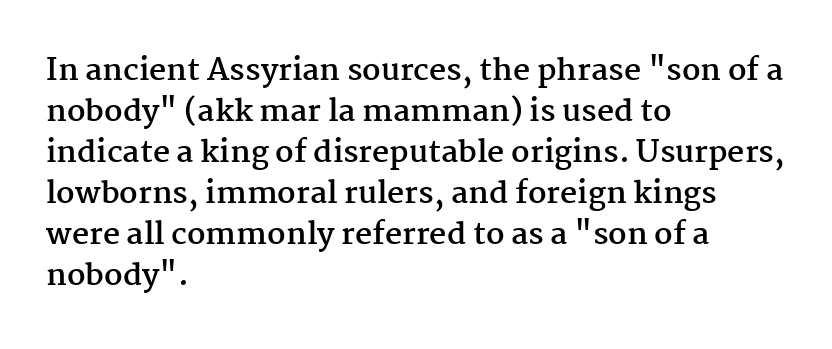
{"serif": "yes", "italic": "no", "bold": "yes", "weight": "semibold", "width": "normal", "stroke_contrast": "medium", "x_height": "medium", "monospaced": "no", "underline": "no", "align": "left", "line_spacing": "normal", "line_spacing_ratio": 1.37, "letter_spacing": "normal", "letter_spacing_em": 0.0, "glyph_px": 30}
